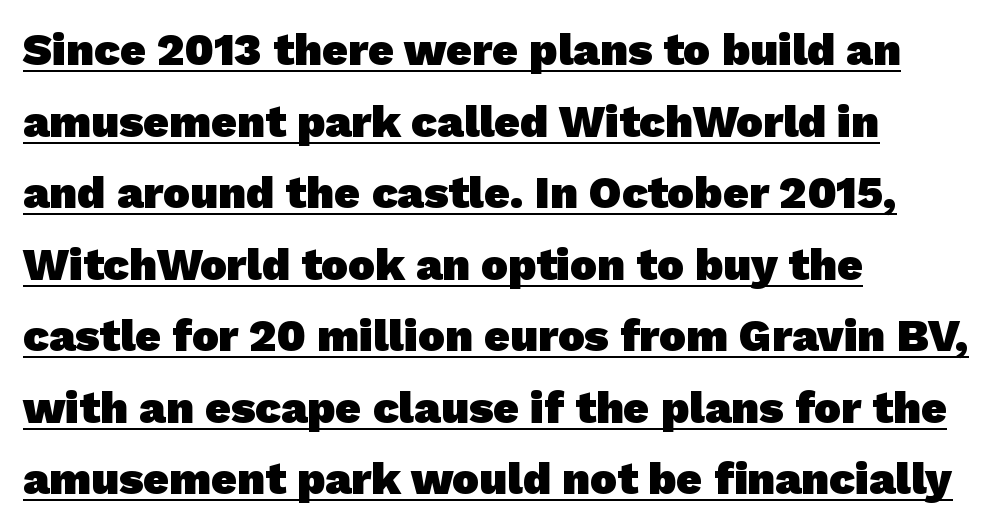
Does the leading feel generous? No, just average. Here the designer chose a conventional face with non-uniform glyph widths. On the weight axis this lands at bold, roughly 700. Short and long lines alike share a common starting point at left.
